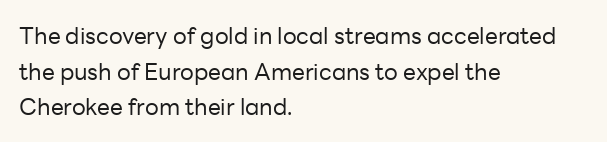
The image shows 23 px text type, upright; set left-aligned, normal line spacing (1.55x), normal letter spacing, not underlined.
